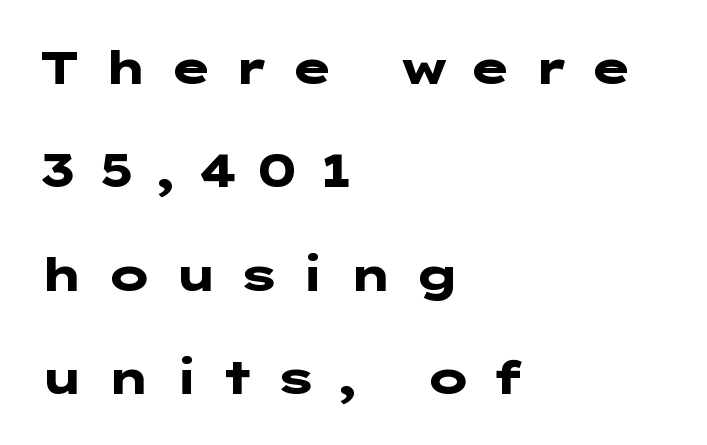
Q: Is the text bold? A: Yes.
Q: Is the text italic (slanted)? A: No, it is upright.
Q: Is the typeface a serif or a sans-serif typeface? A: Sans-serif.
Q: Is the text underlined? A: No.
Q: How is the paragraph aligned? A: Left-aligned.
Q: Is the spacing between letters normal or unusually wide? A: Unusually wide.
Q: Is the spacing between lines tight, normal or loose? A: Loose.
Q: Width (condensed, normal, or wide)? A: Wide.
Q: Stroke contrast? A: Low.
Q: x-height? A: Medium.
